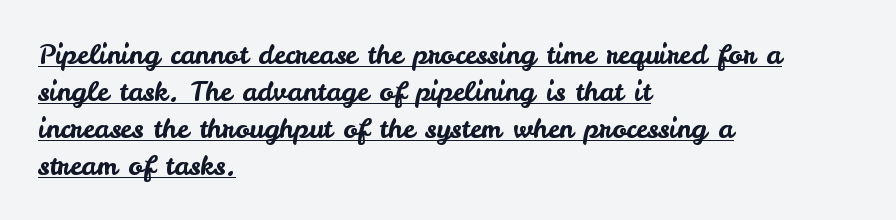
The image shows 27 px text type; set left-aligned, normal line spacing (1.37x), normal letter spacing, underlined.
